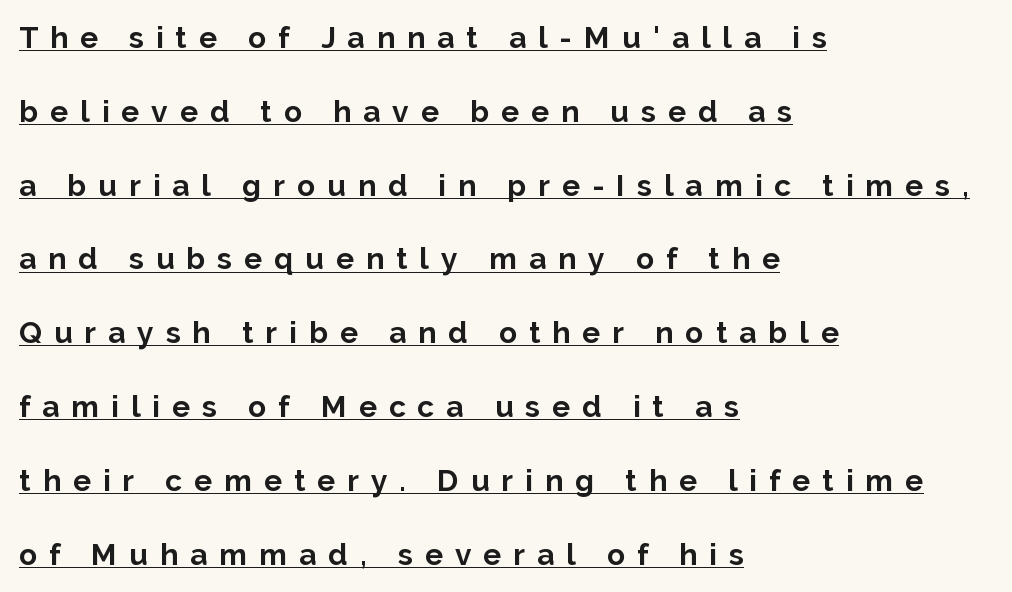
{"serif": "no", "italic": "no", "bold": "yes", "weight": "bold", "width": "normal", "stroke_contrast": "low", "x_height": "medium", "monospaced": "no", "underline": "yes", "align": "left", "line_spacing": "loose", "line_spacing_ratio": 2.46, "letter_spacing": "wide", "letter_spacing_em": 0.4, "glyph_px": 30}
